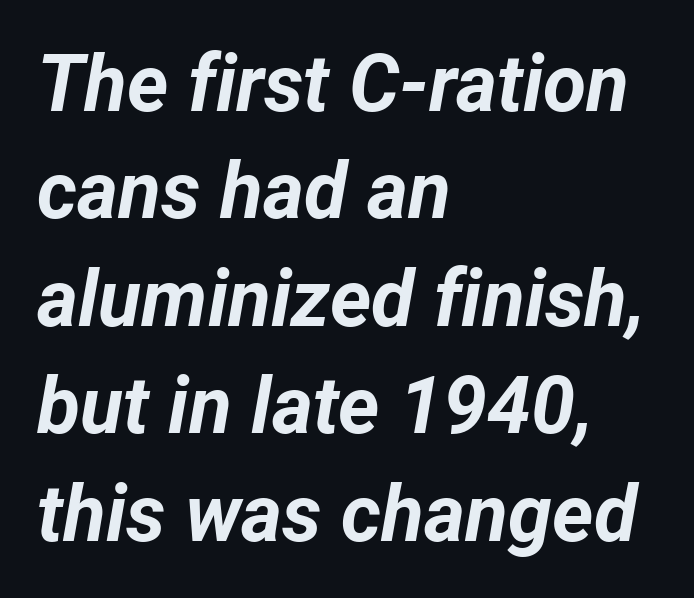
{"italic": "yes", "lean": "right", "slant_degrees": 12, "bold": "yes", "weight": "bold", "width": "normal", "stroke_contrast": "low", "x_height": "medium", "monospaced": "no", "underline": "no", "align": "left", "line_spacing": "normal", "line_spacing_ratio": 1.36, "letter_spacing": "normal", "letter_spacing_em": 0.0, "glyph_px": 79}
